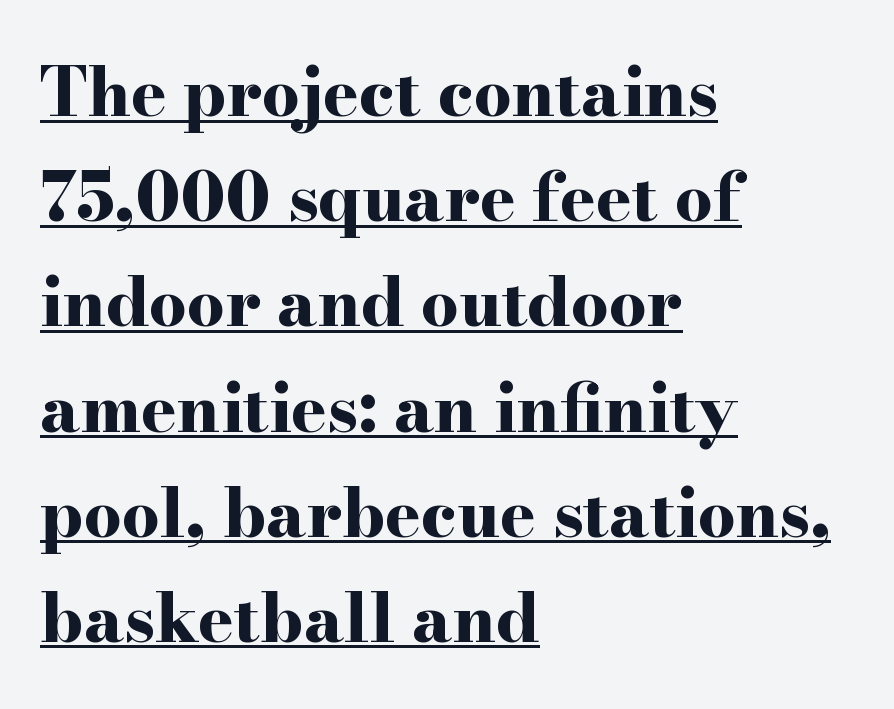
Short note: letters normally spaced. The sample's only ornament is a line tracing under the words. Each letter keeps its own natural width here, so spacing adapts to shape. This sample uses an upright cut, with every glyph sitting square on the baseline.
